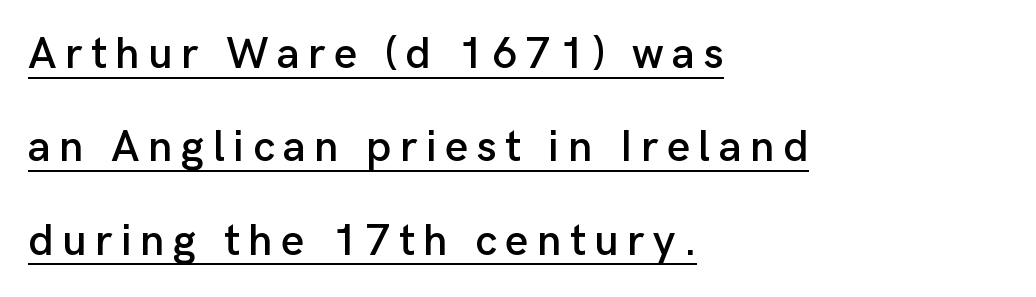
If you drew a line through each stem, it would be perfectly vertical. Compared with a centered layout, this one pins lines to the left instead. Grotesque or geometric, the face here clearly has no serifs. These lines stand farther apart than default settings would place them. Varying glyph widths throughout — classic text-font behaviour.
